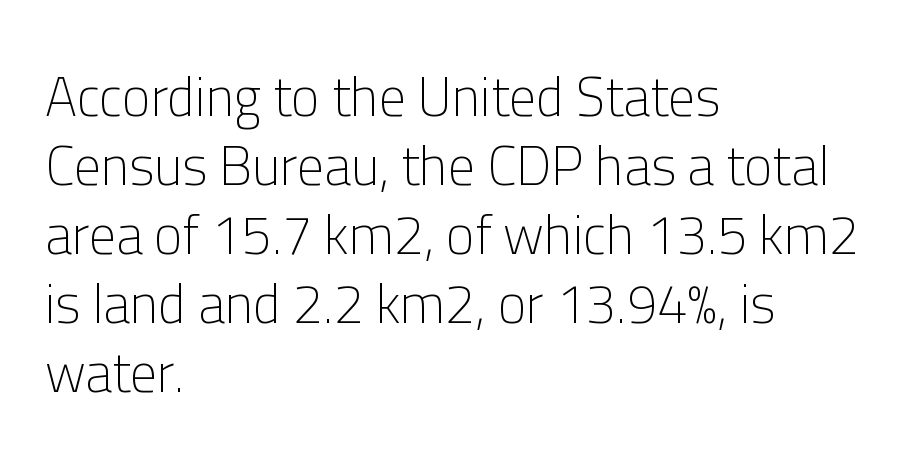
Q: Is the text bold? A: No.
Q: Is the text italic (slanted)? A: No, it is upright.
Q: Is the typeface a serif or a sans-serif typeface? A: Sans-serif.
Q: Is the text underlined? A: No.
Q: How is the paragraph aligned? A: Left-aligned.
Q: Is the spacing between letters normal or unusually wide? A: Normal.
Q: Is the spacing between lines tight, normal or loose? A: Normal.
Q: Width (condensed, normal, or wide)? A: Normal.
Q: Stroke contrast? A: Low.
Q: x-height? A: Medium.
Q: Monospaced? A: No.
